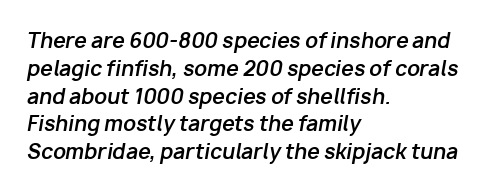
Q: Is the text bold? A: Yes.
Q: Is the text italic (slanted)? A: Yes, it leans right by about 10 degrees.
Q: Is the text underlined? A: No.
Q: How is the paragraph aligned? A: Left-aligned.
Q: Is the spacing between letters normal or unusually wide? A: Normal.
Q: Is the spacing between lines tight, normal or loose? A: Normal.
